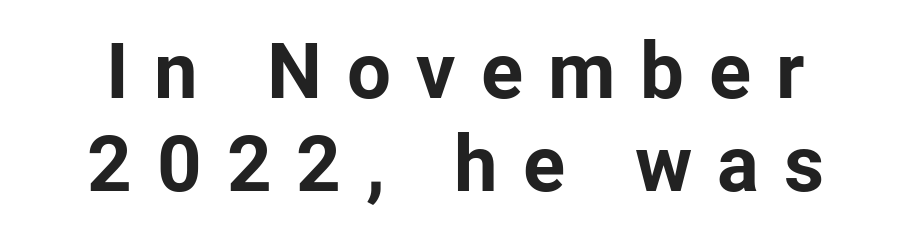
Check the space under the baseline: it is left empty. Check where the strokes stop: nothing finishes them off — pure sans. The face used here is proportionally spaced, like ordinary book or web type. Chunky letters — that's bold for sure.
